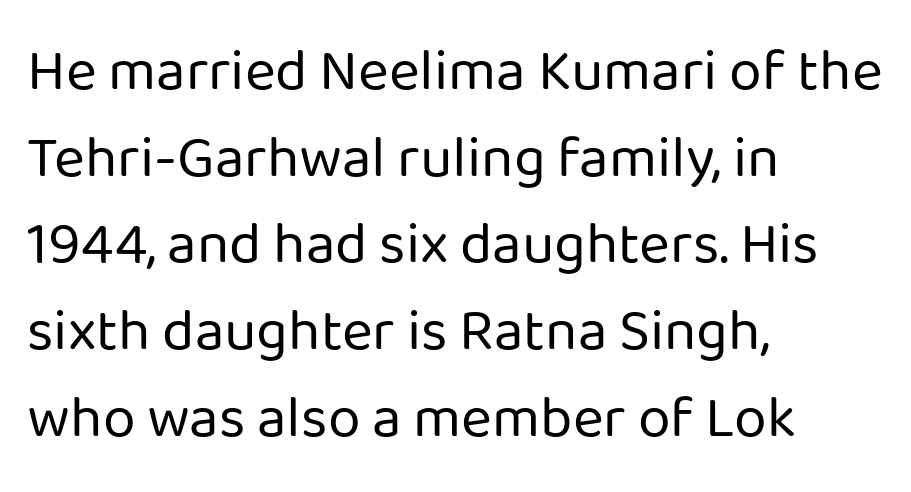
Casual observation: everything's shoved over to the left. The designer left line spacing at the default. The font is comparable to plain body text, perhaps lighter. What kind of face is this? One without serifs — a sans.
